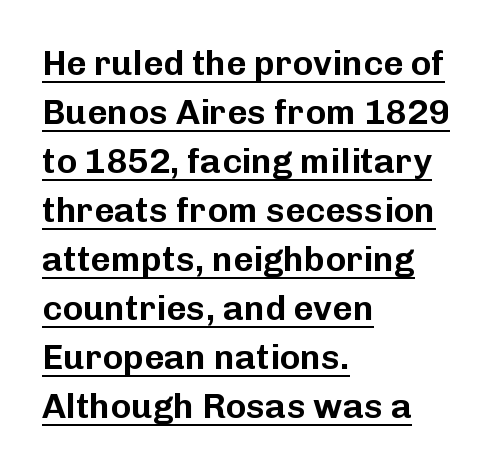
Reading down the block, your eye returns to a fixed left position each line. Typographically, this falls in the sans-serif category. The tracking reads as untouched default to a designer's eye. A typographer would call this underscored text. Vertically, the passage feels balanced, rows spaced as you'd expect.
